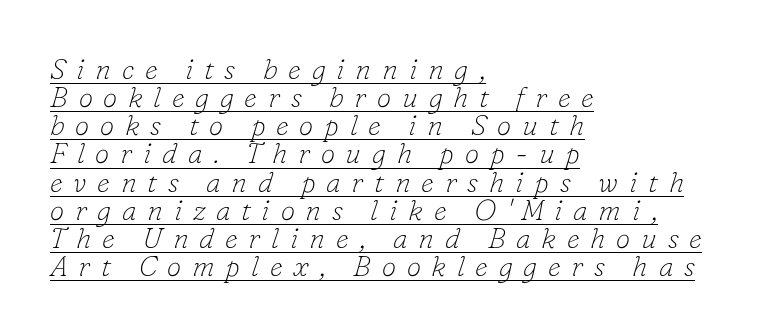
Short and long lines alike share a common starting point at left. Each letter keeps its own natural width here, so spacing adapts to shape. Does extra space separate the letters? Yes, quite a lot of it. Stroke thickness stays within the range of a standard reading face or lighter. What's the leading like? Squeezed, with rows nearly overlapping.
